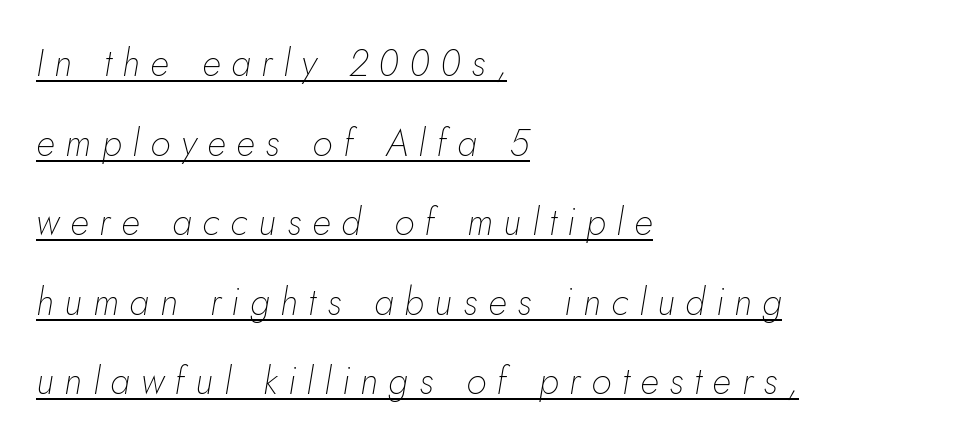
The image shows 37 px thin type, italic (leaning right); set left-aligned, loose line spacing (2.15x), unusually wide letter spacing (+0.29 em), underlined; low stroke contrast and a small x-height.
